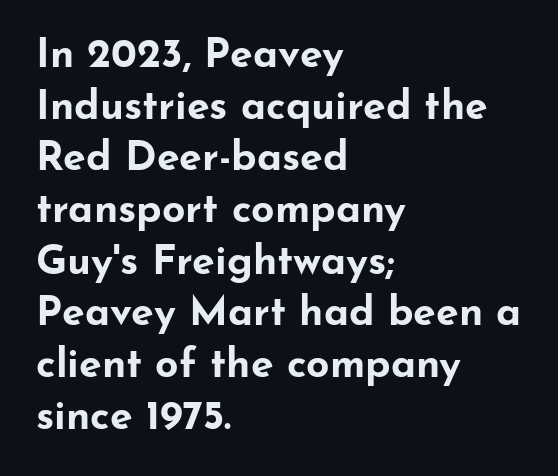
Q: Is the text bold? A: Yes.
Q: Is the text italic (slanted)? A: No, it is upright.
Q: Is the typeface a serif or a sans-serif typeface? A: Sans-serif.
Q: Is the text underlined? A: No.
Q: How is the paragraph aligned? A: Left-aligned.
Q: Is the spacing between letters normal or unusually wide? A: Normal.
Q: Is the spacing between lines tight, normal or loose? A: Normal.
Q: Width (condensed, normal, or wide)? A: Wide.
Q: Stroke contrast? A: Low.
Q: x-height? A: Small.
Q: Monospaced? A: No.
